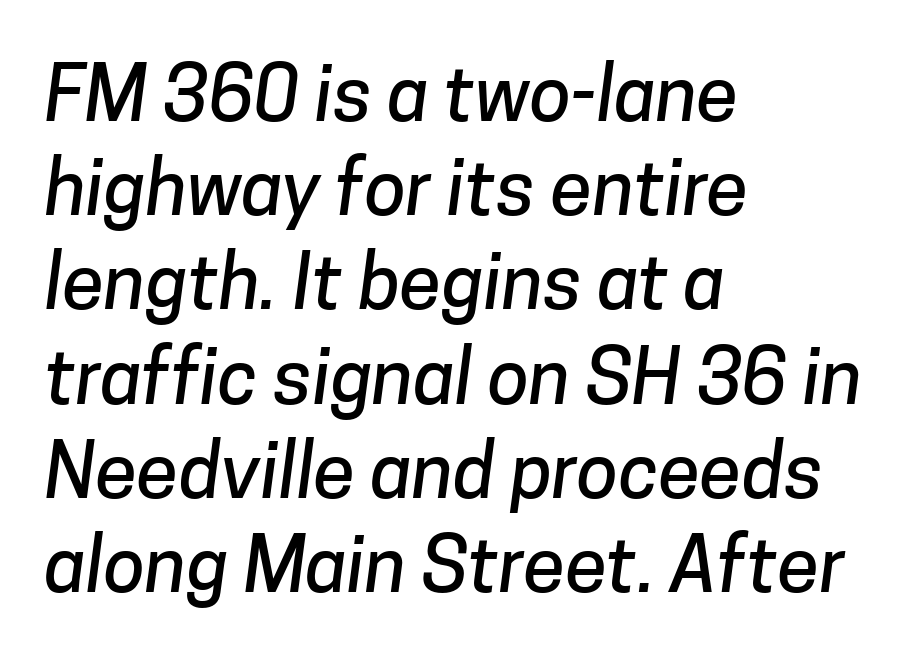
The image shows 76 px sans-serif type; set left-aligned, line spacing 1.24x, normal letter spacing, not underlined; low stroke contrast and a medium x-height.
